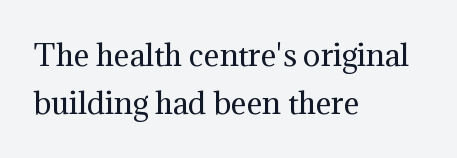
The image shows 29 px regular-weight serif type, upright; set left-aligned, normal line spacing (1.67x), normal letter spacing, not underlined; medium stroke contrast and a medium x-height.
